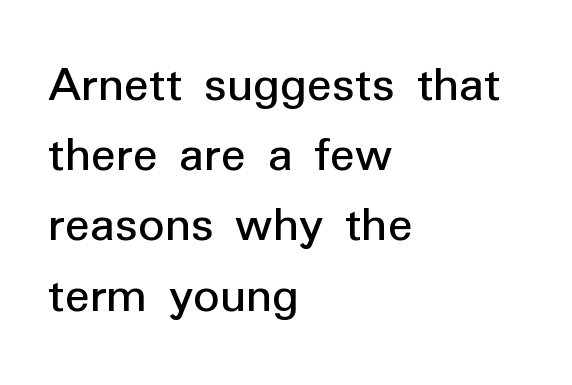
The image shows 52 px sans-serif type, upright; set left-aligned, normal line spacing (1.35x), normal letter spacing, not underlined; low stroke contrast and a medium x-height.
